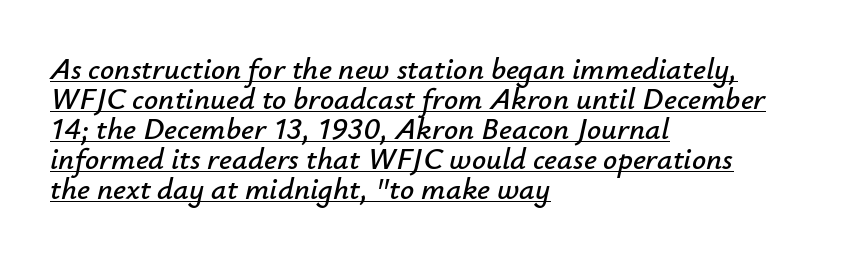
{"italic": "yes", "lean": "right", "slant_degrees": 12, "width": "normal", "stroke_contrast": "low", "x_height": "small", "monospaced": "no", "underline": "yes", "align": "left", "line_spacing": "tight", "line_spacing_ratio": 0.97, "letter_spacing": "normal", "letter_spacing_em": 0.0, "glyph_px": 31}
